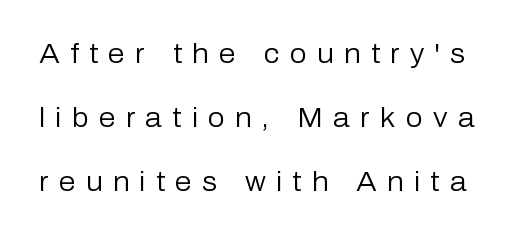
Q: Is the text bold? A: No.
Q: Is the text italic (slanted)? A: No, it is upright.
Q: Is the text underlined? A: No.
Q: Is the spacing between letters normal or unusually wide? A: Unusually wide.
Q: Is the spacing between lines tight, normal or loose? A: Loose.
